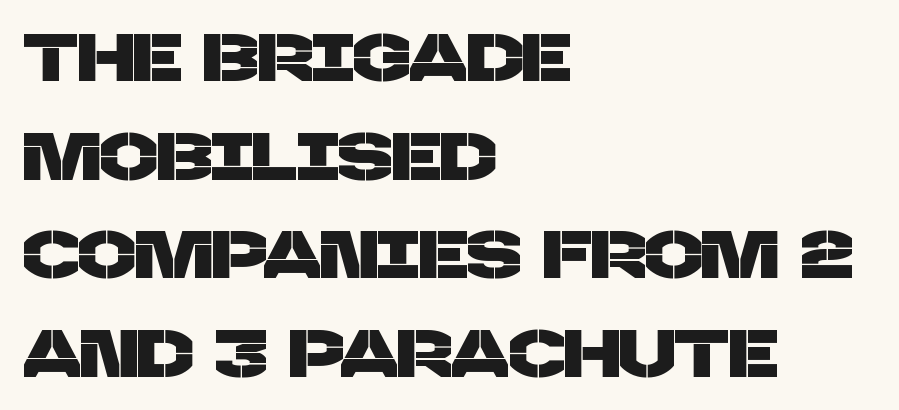
The image shows 68 px sans-serif type; set left-aligned, normal line spacing (1.45x), normal letter spacing, not underlined; low stroke contrast and a large x-height.
